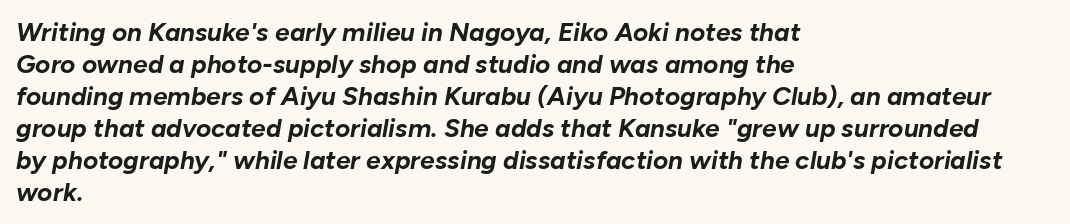
{"italic": "yes", "lean": "right", "slant_degrees": 10, "bold": "yes", "underline": "no", "align": "left", "line_spacing_ratio": 1.23, "letter_spacing": "normal", "letter_spacing_em": 0.0, "glyph_px": 26}
